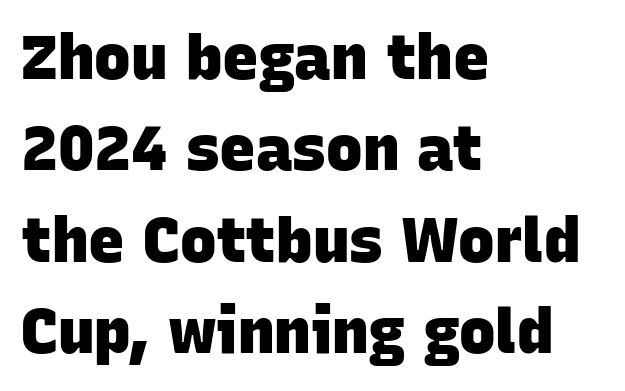
The lines sit at an ordinary, default distance from one another. This sample is left-justified, so line endings fall wherever the words run out. The letters advance in unequal steps, a hallmark of proportional type. The space directly below the letters is spotless.
